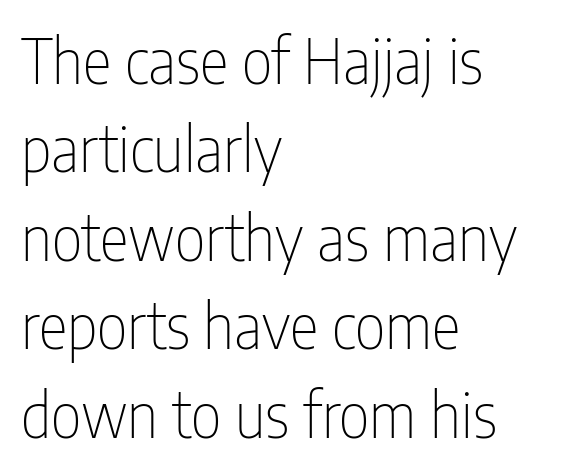
The image shows 61 px thin, condensed sans-serif type, upright; set left-aligned, normal line spacing (1.45x), normal letter spacing, not underlined; low stroke contrast and a medium x-height.
